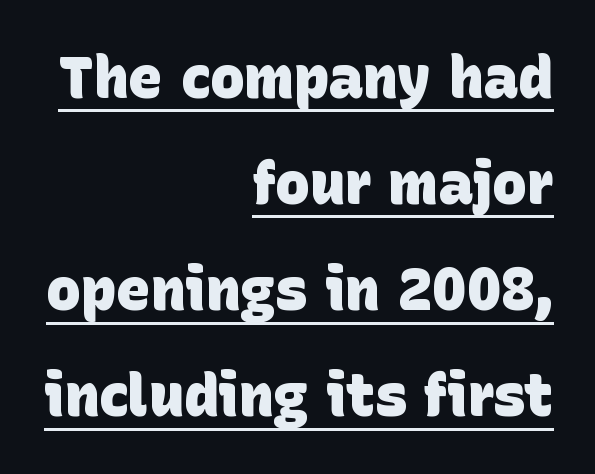
{"serif": "no", "bold": "yes", "weight": "heavy", "width": "normal", "stroke_contrast": "low", "x_height": "large", "monospaced": "no", "underline": "yes", "align": "right", "line_spacing_ratio": 1.83, "letter_spacing": "normal", "letter_spacing_em": 0.0, "glyph_px": 58}
